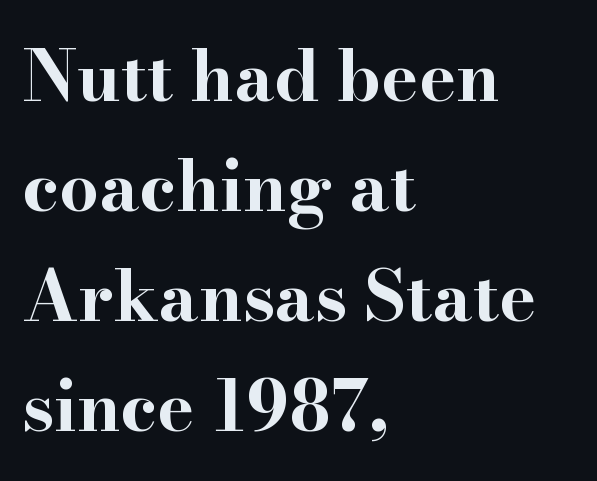
The image shows 70 px bold, wide serif type, upright; set left-aligned, normal line spacing (1.57x), normal letter spacing, not underlined; high stroke contrast and a small x-height.
